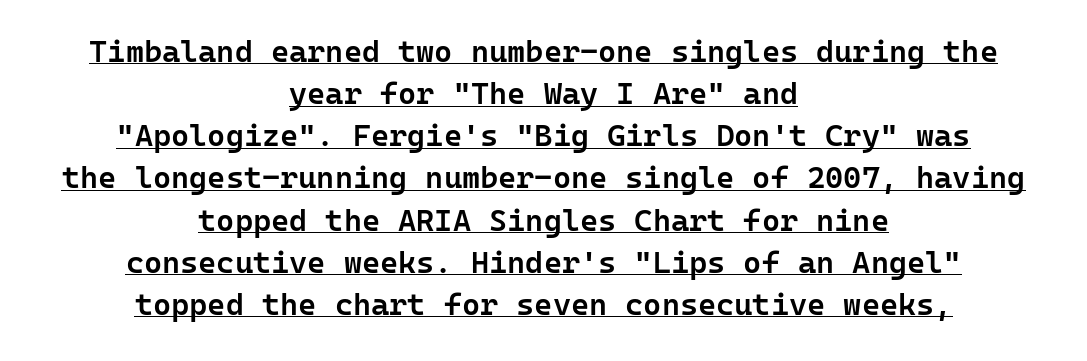
Q: Is the text bold? A: Semi-bold.
Q: Is the text italic (slanted)? A: No, it is upright.
Q: Is the typeface a serif or a sans-serif typeface? A: Sans-serif.
Q: Is the text underlined? A: Yes.
Q: How is the paragraph aligned? A: Centered.
Q: Is the spacing between letters normal or unusually wide? A: Normal.
Q: Is the spacing between lines tight, normal or loose? A: Normal.
Q: Width (condensed, normal, or wide)? A: Normal.
Q: Stroke contrast? A: Low.
Q: x-height? A: Medium.
Q: Monospaced? A: Yes.
